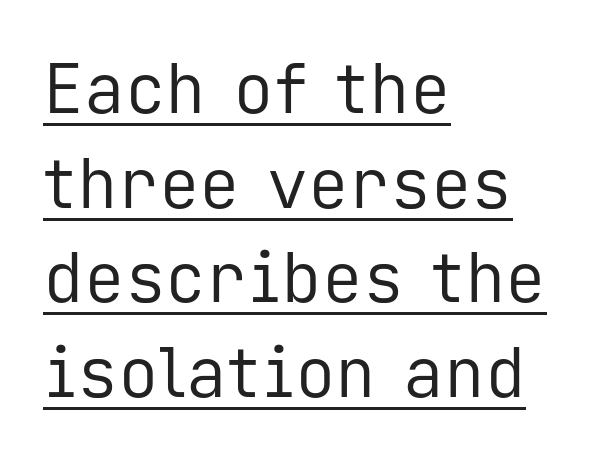
{"serif": "no", "italic": "no", "bold": "no", "weight": "regular", "width": "normal", "stroke_contrast": "low", "x_height": "medium", "monospaced": "yes", "underline": "yes", "align": "left", "line_spacing": "normal", "line_spacing_ratio": 1.39, "letter_spacing": "normal", "letter_spacing_em": 0.0, "glyph_px": 68}
